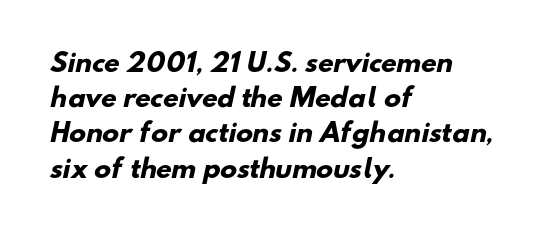
Q: Is the text bold? A: Yes.
Q: Is the text underlined? A: No.
Q: How is the paragraph aligned? A: Left-aligned.
Q: Is the spacing between letters normal or unusually wide? A: Normal.
Q: Is the spacing between lines tight, normal or loose? A: Normal.
